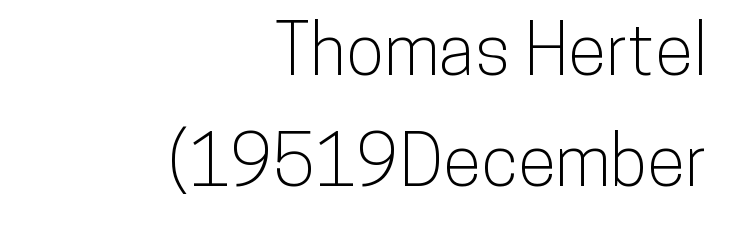
Looks like regular typesetting: each glyph gets only the width it needs. Typeset ragged left — the right edge is the straight one. There is no visible air inserted between adjacent glyphs. When letters stand straight like this, we call the style roman or upright. Are there feet on the stems? There aren't — it's a sans.
